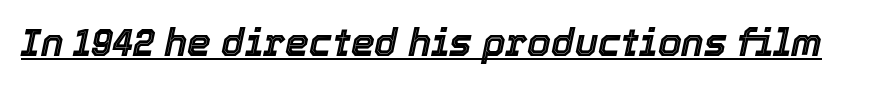
Q: Is the text italic (slanted)? A: Yes, it leans right by about 12 degrees.
Q: Is the text underlined? A: Yes.
Q: Is the spacing between letters normal or unusually wide? A: Normal.
Q: Width (condensed, normal, or wide)? A: Normal.
Q: x-height? A: Medium.
Q: Monospaced? A: No.
